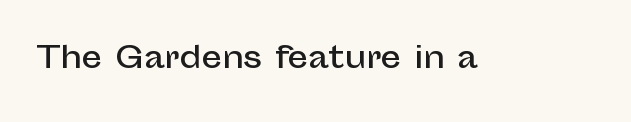
{"serif": "no", "italic": "no", "width": "normal", "stroke_contrast": "low", "x_height": "medium", "monospaced": "no", "underline": "no", "letter_spacing": "normal", "letter_spacing_em": 0.0, "glyph_px": 29}
